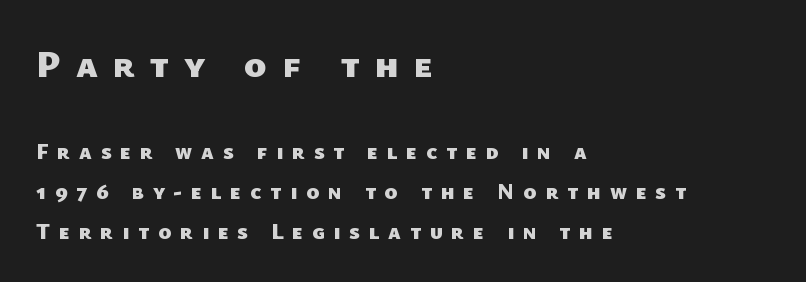
The image shows 38 px heavy sans-serif type; set left-aligned, line spacing 1.81x, unusually wide letter spacing (+0.4 em), not underlined; the first (top) block is 1.73x larger; low stroke contrast and a medium x-height.
